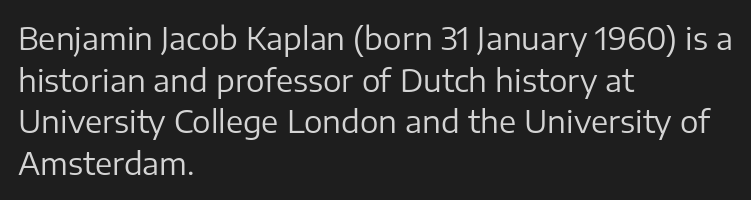
Here the glyphs are tracked normally, forming tight word shapes. Successive baselines arrive at the customary interval. The rendering uses natural spacing where letterforms have individual widths. Reading down the block, your eye returns to a fixed left position each line.
